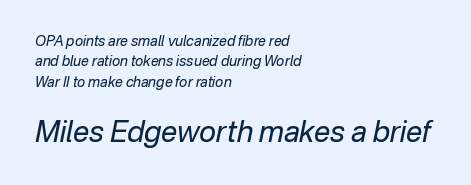
The image shows 29 px regular-weight type, italic (leaning right); set left-aligned, normal line spacing (1.45x), normal letter spacing, not underlined; the second (bottom) block is 2.07x larger; low stroke contrast and a medium x-height.
